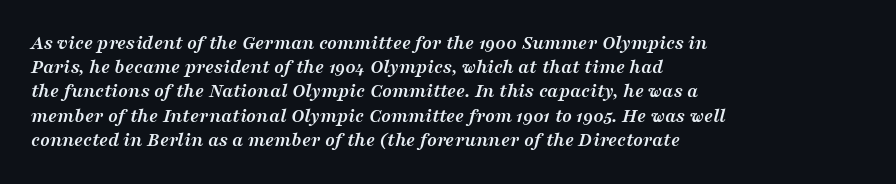
{"italic": "yes", "lean": "right", "slant_degrees": 16, "bold": "yes", "underline": "no", "align": "left", "line_spacing_ratio": 1.21, "letter_spacing": "normal", "letter_spacing_em": 0.0, "glyph_px": 20}
